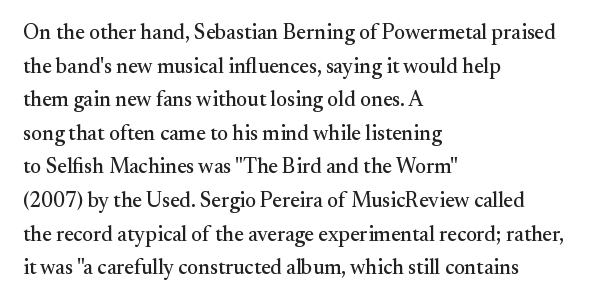
{"italic": "no", "underline": "no", "align": "left", "line_spacing": "normal", "line_spacing_ratio": 1.6, "letter_spacing": "normal", "letter_spacing_em": 0.0, "glyph_px": 21}
